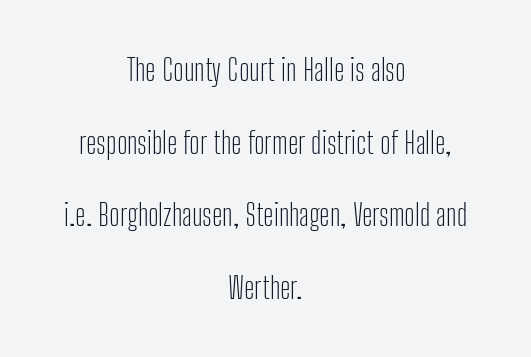
This sample is center-justified, so both line endings float freely. The space between consecutive lines is lavish. Nothing heavy about these letters — not bold at all. Proportional: the letters do not fall into vertical columns. Tracking here is standard; glyphs follow each other at the usual distance. No word sits above an underline.
